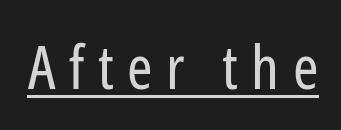
Nope, not italic — everything's standing straight. In designer terms, the underline attribute is active on this setting. Students, note that the glyphs here are deliberately spaced far apart. Each letter keeps its own natural width here, so spacing adapts to shape. The designer went with a sans here, leaving each stem footless. The face looks like a standard text weight, possibly lighter.
